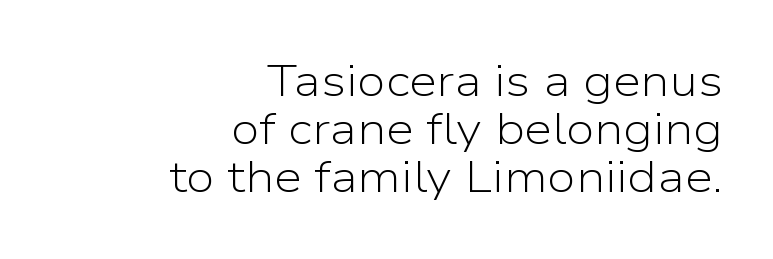
{"serif": "no", "italic": "no", "bold": "no", "weight": "light", "width": "normal", "stroke_contrast": "low", "x_height": "medium", "monospaced": "no", "underline": "no", "align": "right", "line_spacing": "tight", "line_spacing_ratio": 1.07, "letter_spacing": "normal", "letter_spacing_em": 0.0, "glyph_px": 45}
